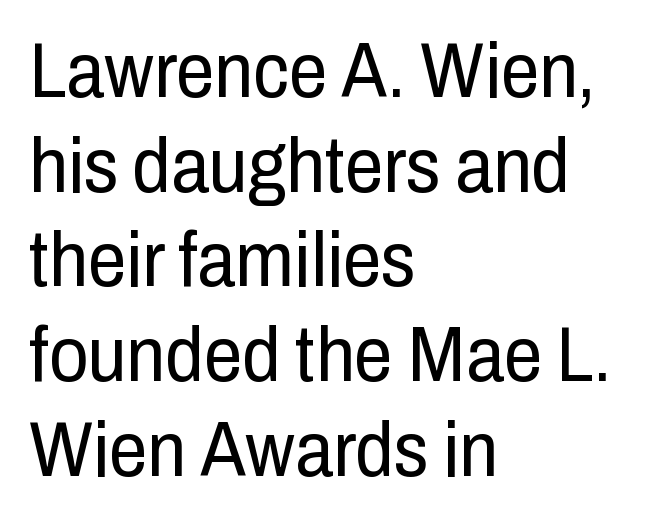
The image shows 77 px regular-weight, condensed sans-serif type, upright; set left-aligned, line spacing 1.23x, normal letter spacing, not underlined; low stroke contrast and a medium x-height.
